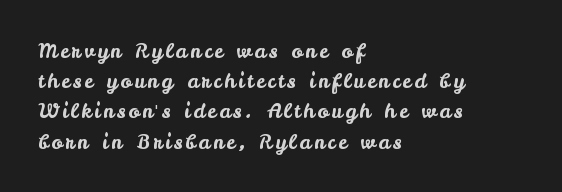
The image shows 20 px text type; set left-aligned, normal line spacing (1.51x), not underlined.
